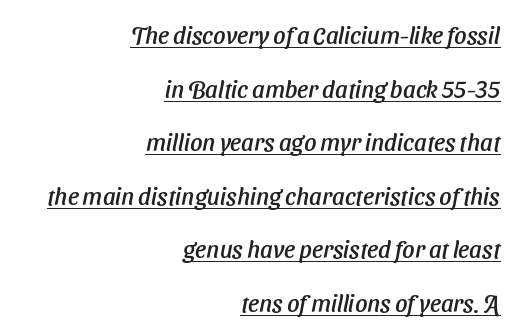
{"underline": "yes", "align": "right", "line_spacing": "loose", "line_spacing_ratio": 2.23, "letter_spacing": "normal", "letter_spacing_em": 0.0, "glyph_px": 24}
